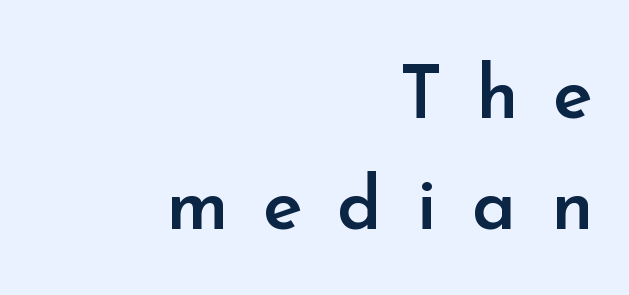
The image shows 74 px semibold sans-serif type, upright; set right-aligned, normal line spacing (1.5x), unusually wide letter spacing (+0.47 em), not underlined; low stroke contrast and a small x-height.
